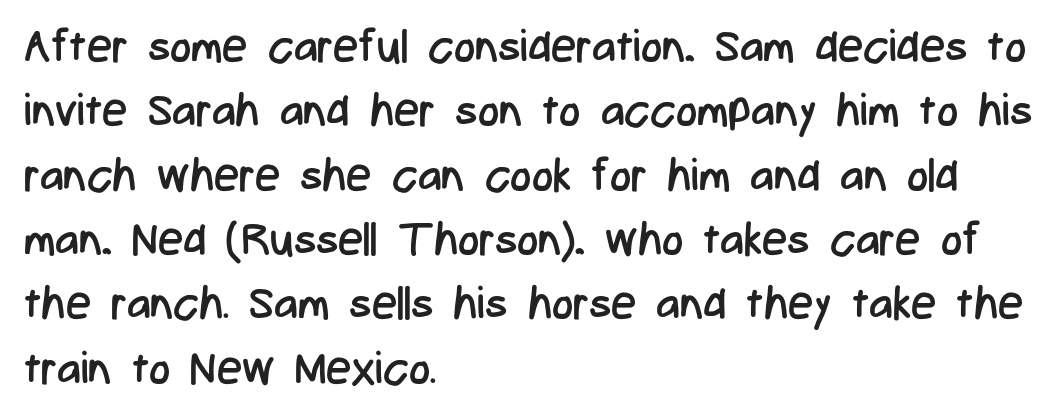
Caption: face not bold, strokes unweighted. Notice how the passage keeps a crisp vertical edge on the left only. Caption: standard tracking, unaltered. Horizontal bands of white between lines are of average thickness. The letters carry no serifs — their stems end cleanly without finishing strokes. A typesetter would call this proportional, since set widths differ per character.
